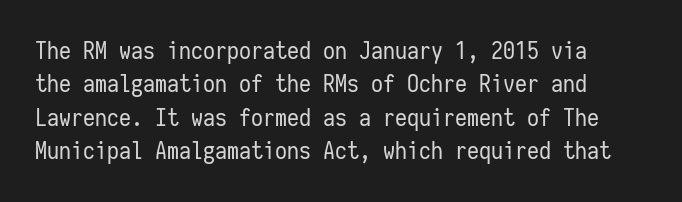
Q: Is the text bold? A: No.
Q: Is the text italic (slanted)? A: No, it is upright.
Q: Is the text underlined? A: No.
Q: Is the spacing between letters normal or unusually wide? A: Normal.
Q: Is the spacing between lines tight, normal or loose? A: Normal.
